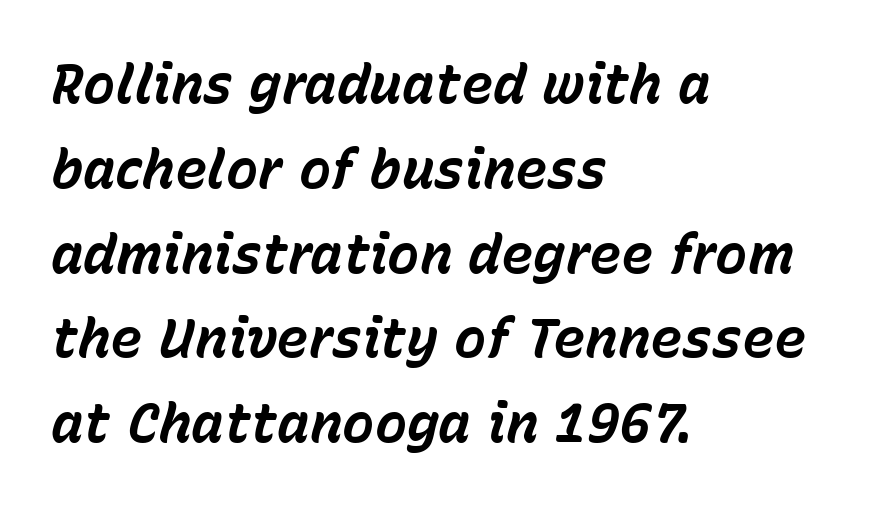
The image shows 54 px bold type, italic (leaning right); set left-aligned, normal line spacing (1.57x), normal letter spacing, not underlined; low stroke contrast and a medium x-height.
